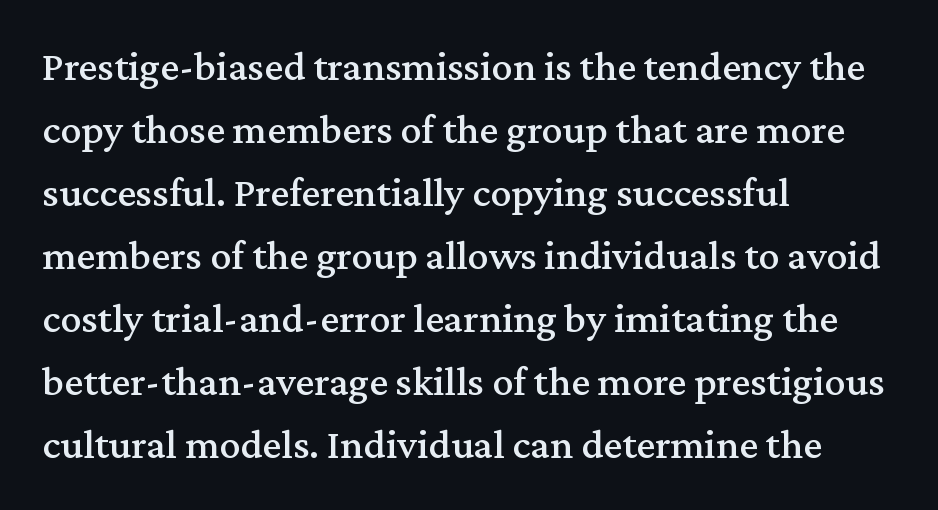
The image shows 42 px serif type, upright; set left-aligned, normal line spacing (1.5x), normal letter spacing, not underlined; medium stroke contrast and a medium x-height.
